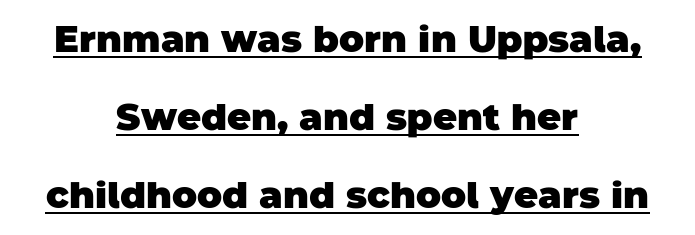
Q: Is the text bold? A: Yes.
Q: Is the typeface a serif or a sans-serif typeface? A: Sans-serif.
Q: Is the text underlined? A: Yes.
Q: How is the paragraph aligned? A: Centered.
Q: Is the spacing between letters normal or unusually wide? A: Normal.
Q: Is the spacing between lines tight, normal or loose? A: Loose.
Q: Width (condensed, normal, or wide)? A: Normal.
Q: Stroke contrast? A: Low.
Q: x-height? A: Large.
Q: Monospaced? A: No.
